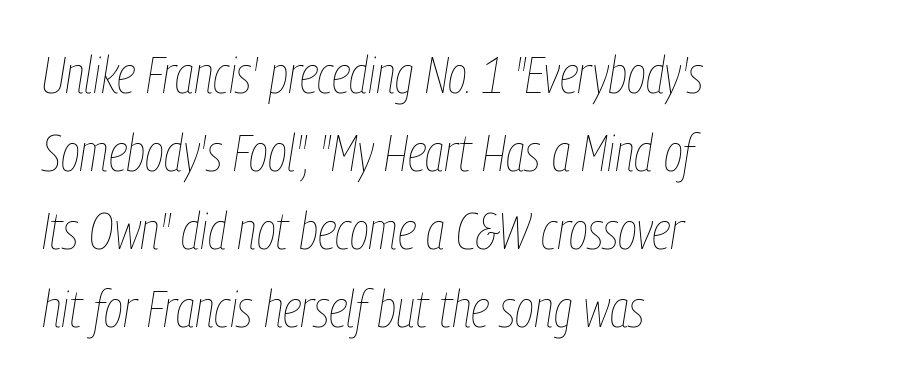
In terms of posture, this sample is oblique. Here the designer chose a conventional face with non-uniform glyph widths. Anything drawn beneath the words? Only blank space. The ragged edge is on the right, which tells us the setting is flush left. This is not heavy type; no bold has been used.
